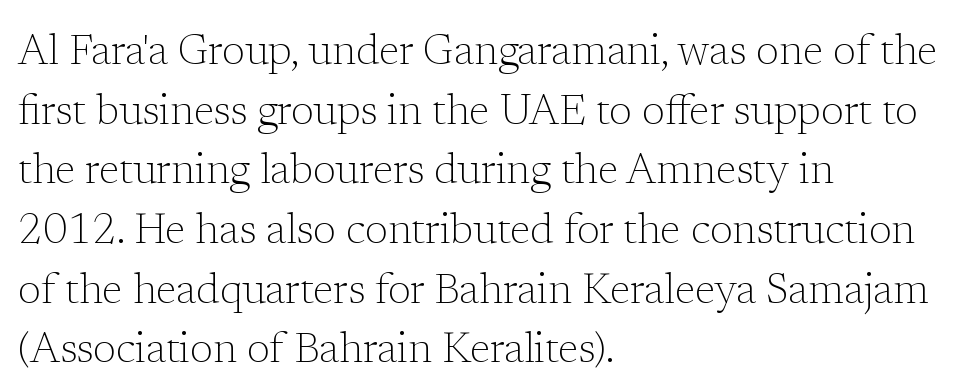
{"serif": "yes", "italic": "no", "bold": "no", "weight": "light", "width": "normal", "stroke_contrast": "low", "x_height": "medium", "monospaced": "no", "underline": "no", "align": "left", "line_spacing": "normal", "line_spacing_ratio": 1.42, "letter_spacing": "normal", "letter_spacing_em": 0.0, "glyph_px": 42}
